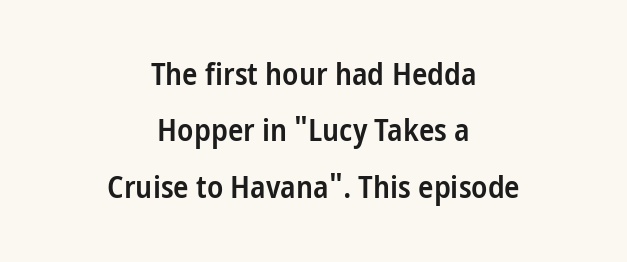
The image shows 32 px semibold, condensed sans-serif type, upright; set centered, line spacing 1.76x, normal letter spacing, not underlined; low stroke contrast and a medium x-height.
